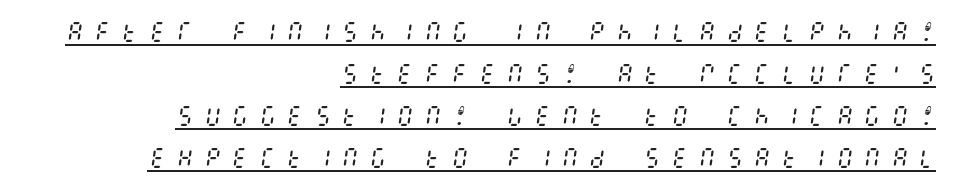
The image shows 22 px text type, italic (leaning right); set right-aligned, loose line spacing (1.91x), unusually wide letter spacing (+0.45 em), underlined.
